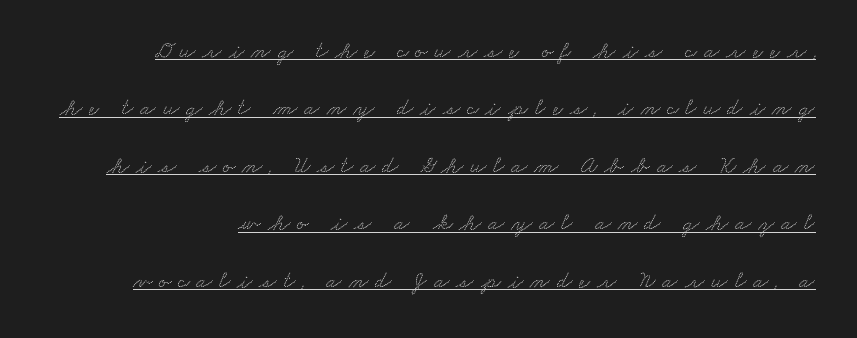
The image shows 23 px text type; set loose line spacing (2.5x), unusually wide letter spacing (+0.29 em), underlined.
